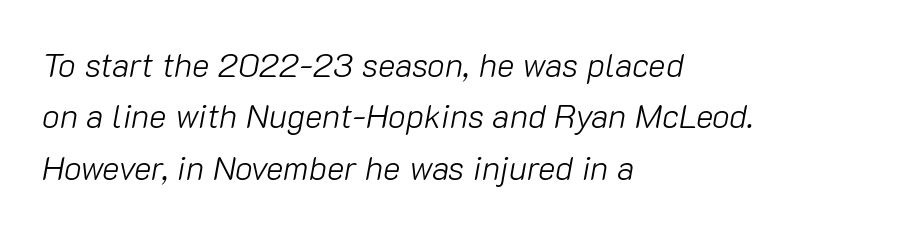
{"italic": "yes", "lean": "right", "slant_degrees": 10, "bold": "no", "weight": "light", "width": "normal", "stroke_contrast": "low", "x_height": "medium", "monospaced": "no", "underline": "no", "align": "left", "line_spacing": "normal", "line_spacing_ratio": 1.56, "letter_spacing": "normal", "letter_spacing_em": 0.0, "glyph_px": 33}
